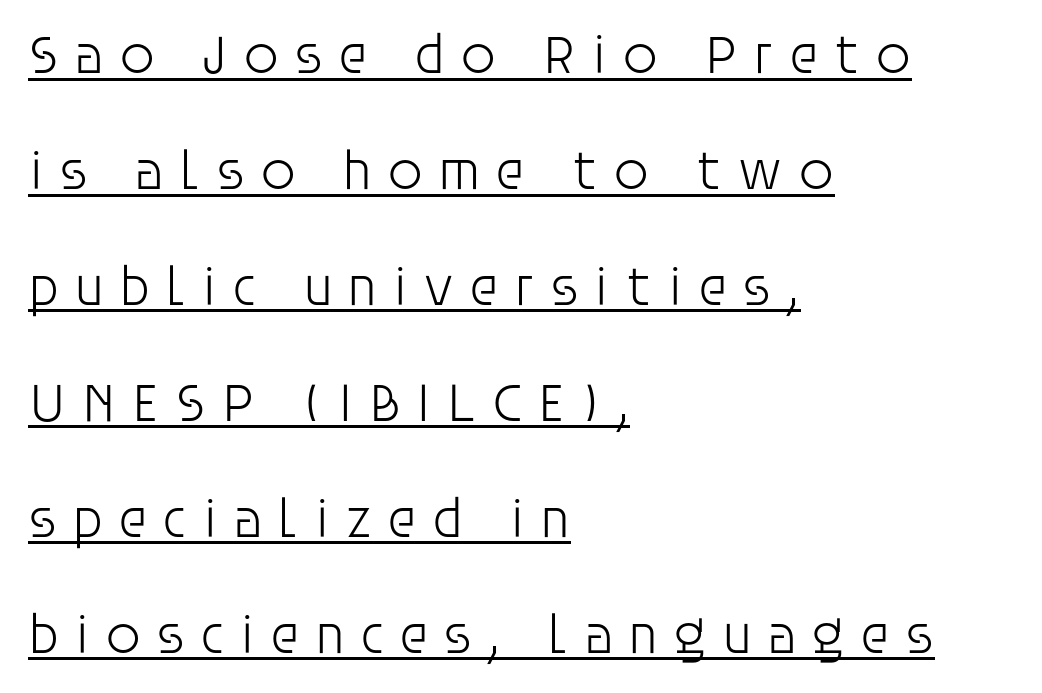
The image shows 56 px light sans-serif type, upright; set left-aligned, loose line spacing (2.07x), unusually wide letter spacing (+0.26 em), underlined; low stroke contrast and a large x-height.
